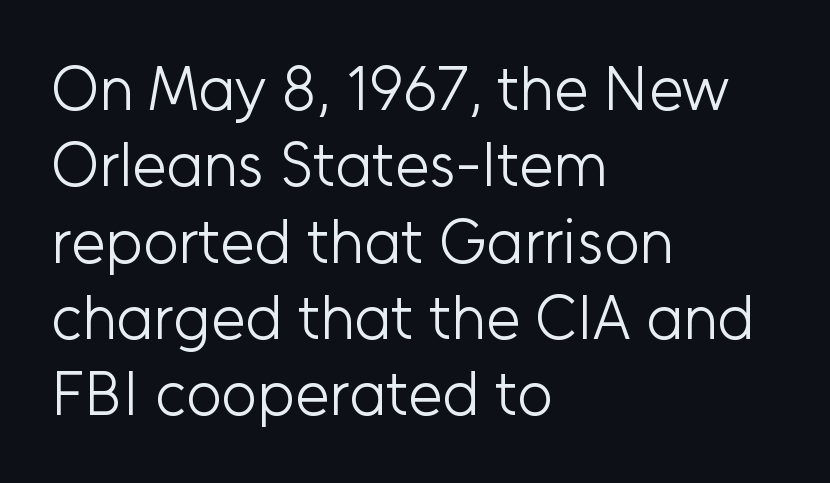
Q: Is the text bold? A: No.
Q: Is the text italic (slanted)? A: No, it is upright.
Q: Is the typeface a serif or a sans-serif typeface? A: Sans-serif.
Q: Is the text underlined? A: No.
Q: How is the paragraph aligned? A: Left-aligned.
Q: Is the spacing between letters normal or unusually wide? A: Normal.
Q: Width (condensed, normal, or wide)? A: Normal.
Q: Stroke contrast? A: Low.
Q: x-height? A: Medium.
Q: Monospaced? A: No.
